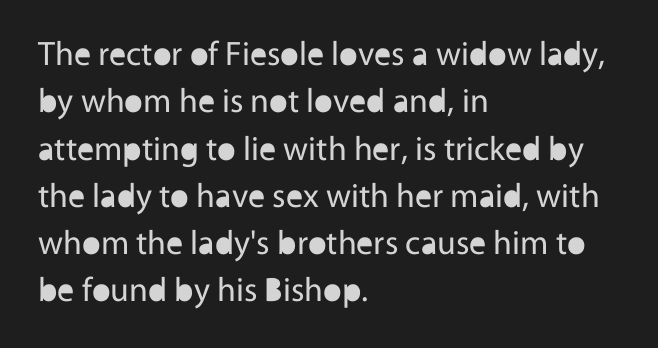
{"serif": "no", "italic": "no", "bold": "no", "weight": "regular", "width": "normal", "x_height": "medium", "monospaced": "no", "underline": "no", "align": "left", "line_spacing": "normal", "line_spacing_ratio": 1.39, "letter_spacing": "normal", "letter_spacing_em": 0.0, "glyph_px": 34}
